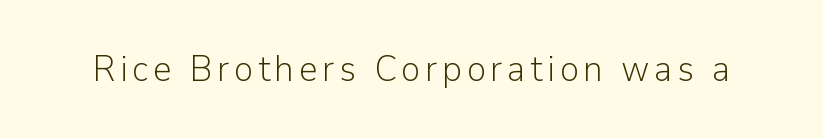
The image shows 37 px light sans-serif type, upright; set not underlined; low stroke contrast and a medium x-height.
